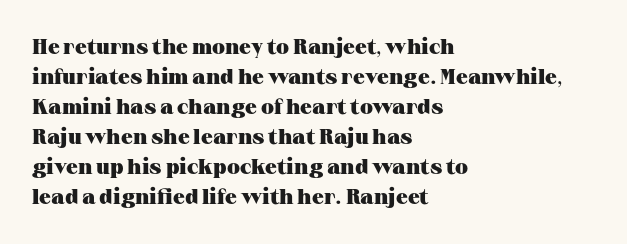
The font's upright variant was chosen for this text. These lines keep a tight, regular rhythm from letter to letter. Notice how thick the strokes are: this is what a full bold looks like. These lines sit exactly where default settings would place them.
